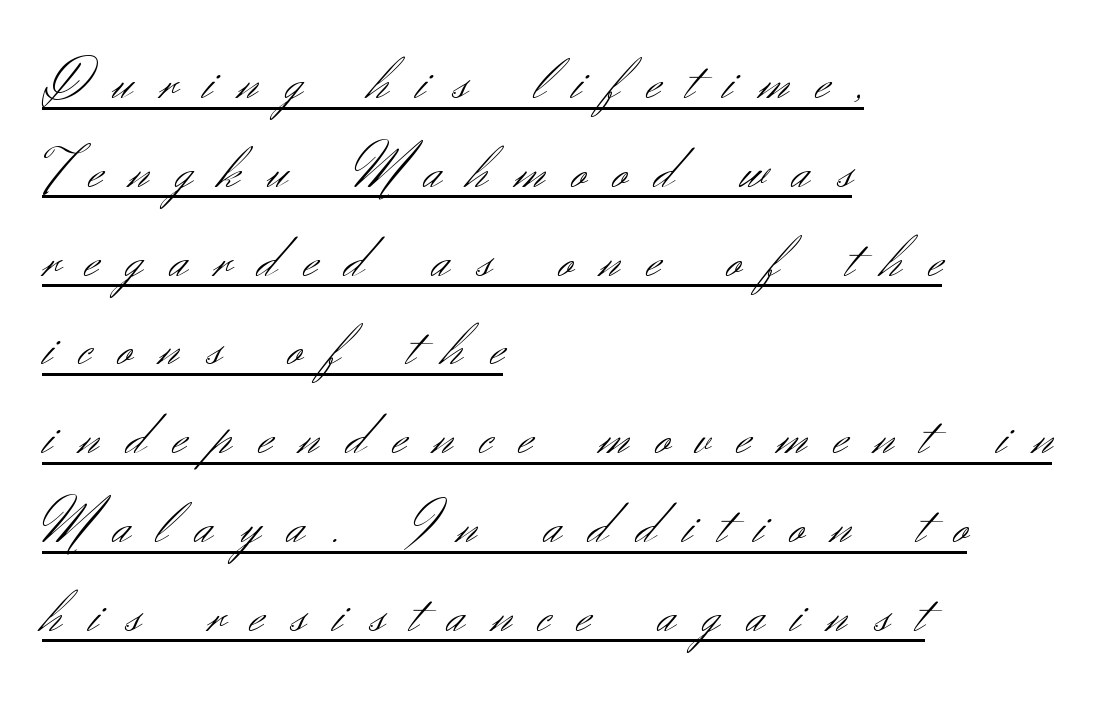
The image shows 60 px light sans-serif type; set left-aligned, normal line spacing (1.48x), unusually wide letter spacing (+0.45 em), underlined; medium stroke contrast and a small x-height.
